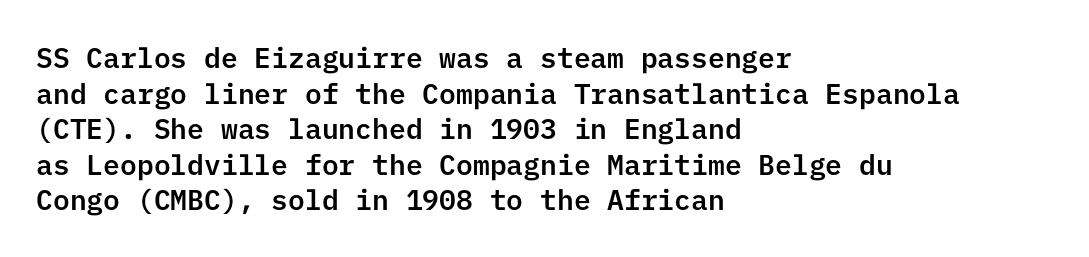
The image shows 28 px sans-serif type, upright; set left-aligned, normal line spacing (1.27x), normal letter spacing, not underlined; low stroke contrast and a medium x-height.
